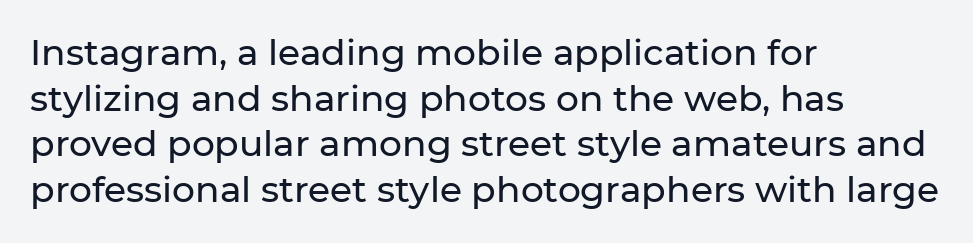
In CSS terms this would be text-align: left. Serif or sans? Sans — the stroke terminals are bare. Here the glyphs are tracked normally, forming tight word shapes. Beneath every word, the page is bare.
